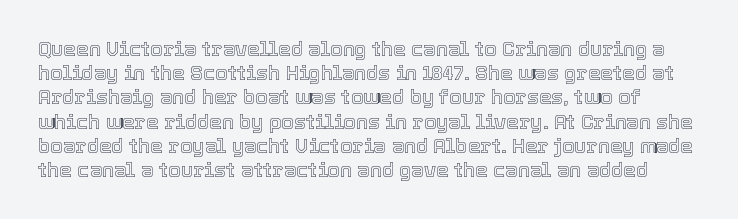
Q: Is the text italic (slanted)? A: No, it is upright.
Q: Is the text underlined? A: No.
Q: Is the spacing between letters normal or unusually wide? A: Normal.
